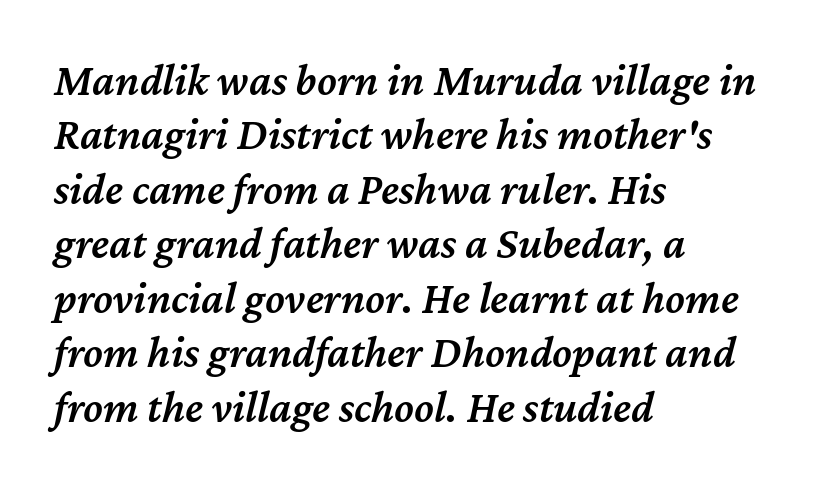
Q: Is the text bold? A: Semi-bold.
Q: Is the text italic (slanted)? A: Yes, it leans right by about 12 degrees.
Q: Is the text underlined? A: No.
Q: How is the paragraph aligned? A: Left-aligned.
Q: Is the spacing between letters normal or unusually wide? A: Normal.
Q: Width (condensed, normal, or wide)? A: Normal.
Q: Stroke contrast? A: Medium.
Q: x-height? A: Medium.
Q: Monospaced? A: No.
